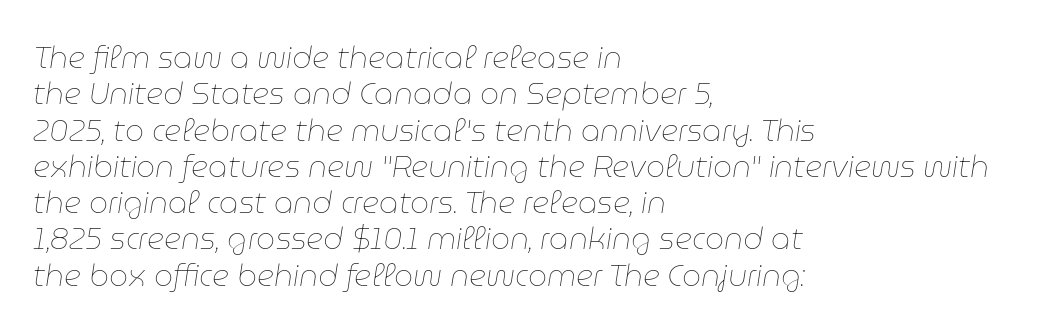
The image shows 30 px thin type, italic (leaning right); set left-aligned, line spacing 1.21x, normal letter spacing, not underlined; low stroke contrast and a medium x-height.
